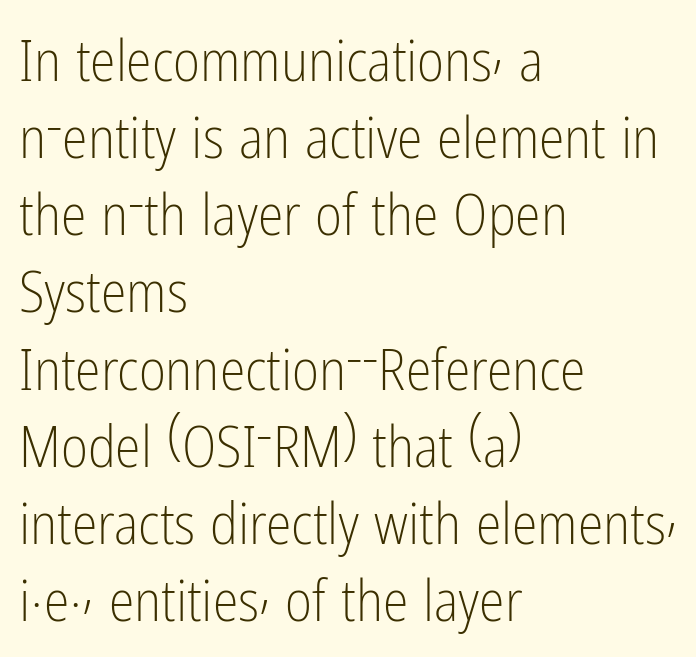
Vertical spacing — default. Weight class: somewhere from thin through regular. Inter-character spacing is left at the font's built-in metrics. This sample uses a sans-serif face. Unlike italic type, these characters show no tilt at all. The letters advance in unequal steps, a hallmark of proportional type.
